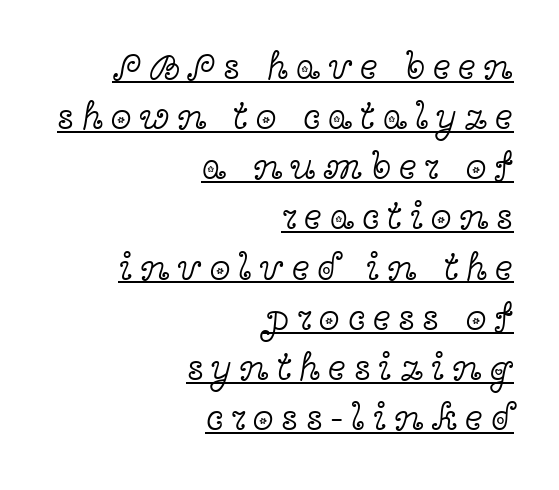
Q: Is the text bold? A: No.
Q: Is the text italic (slanted)? A: No, it is upright.
Q: Is the typeface a serif or a sans-serif typeface? A: Serif.
Q: Is the text underlined? A: Yes.
Q: How is the paragraph aligned? A: Right-aligned.
Q: Is the spacing between letters normal or unusually wide? A: Unusually wide.
Q: Is the spacing between lines tight, normal or loose? A: Normal.
Q: Width (condensed, normal, or wide)? A: Wide.
Q: x-height? A: Medium.
Q: Monospaced? A: No.
